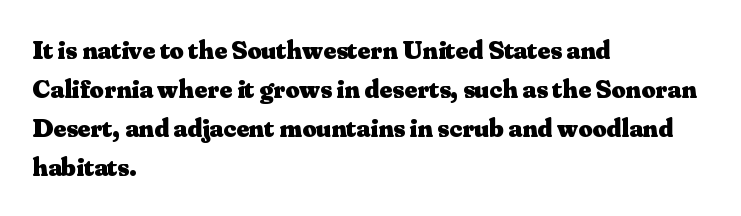
The image shows 27 px bold type, upright; set left-aligned, normal line spacing (1.45x), normal letter spacing, not underlined.
